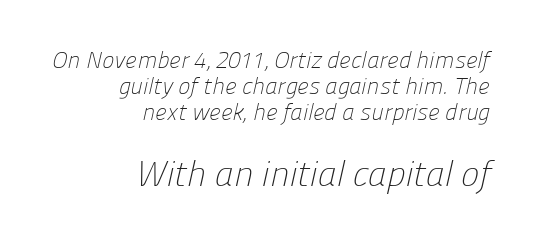
Q: Is the text bold? A: No.
Q: Is the typeface a serif or a sans-serif typeface? A: Sans-serif.
Q: Is the text underlined? A: No.
Q: How is the paragraph aligned? A: Right-aligned.
Q: Is the spacing between letters normal or unusually wide? A: Normal.
Q: Is the spacing between lines tight, normal or loose? A: Tight.
Q: Which block of text is set in a larger size, the first (top) or the second (bottom)? A: The second (bottom) one.
Q: Width (condensed, normal, or wide)? A: Normal.
Q: Stroke contrast? A: Low.
Q: x-height? A: Medium.
Q: Monospaced? A: No.
